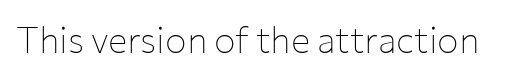
The image shows 36 px thin sans-serif type, upright; set normal letter spacing, not underlined; low stroke contrast and a medium x-height.
